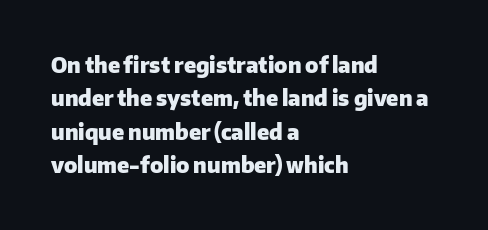
{"italic": "no", "bold": "yes", "underline": "no", "align": "left", "line_spacing": "normal", "line_spacing_ratio": 1.59, "letter_spacing": "normal", "letter_spacing_em": 0.0, "glyph_px": 21}
